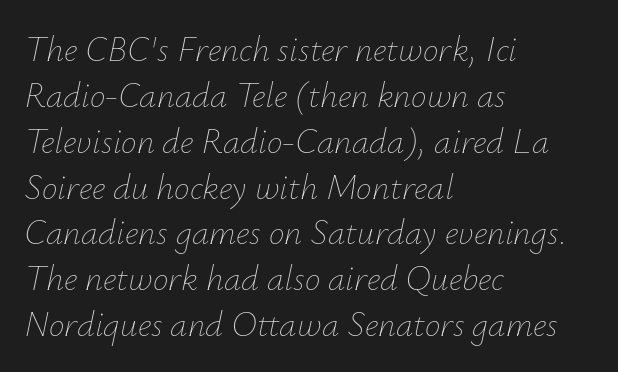
Q: Is the text bold? A: No.
Q: Is the text italic (slanted)? A: Yes, it leans right by about 12 degrees.
Q: Is the text underlined? A: No.
Q: How is the paragraph aligned? A: Left-aligned.
Q: Is the spacing between letters normal or unusually wide? A: Normal.
Q: Is the spacing between lines tight, normal or loose? A: Normal.
Q: Width (condensed, normal, or wide)? A: Normal.
Q: Stroke contrast? A: Low.
Q: x-height? A: Small.
Q: Monospaced? A: No.
